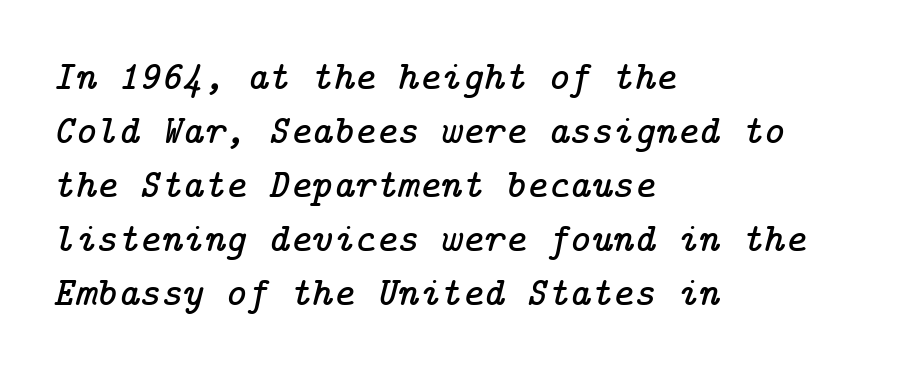
The image shows 41 px serif type, italic (leaning right); set left-aligned, normal line spacing (1.32x), normal letter spacing, not underlined; low stroke contrast and a medium x-height.
